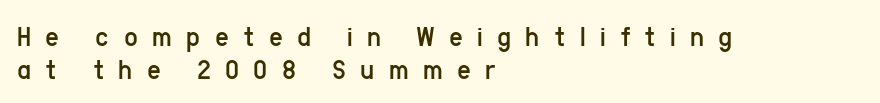
Honestly, there is no underline to notice here at all. Serif or sans? Sans — the stroke terminals are bare. Does the leading feel generous? Not at all — it's pinched. This is the regular roman posture of the typeface. The letters advance in unequal steps, a hallmark of proportional type. Line beginnings align vertically; line endings do not.
